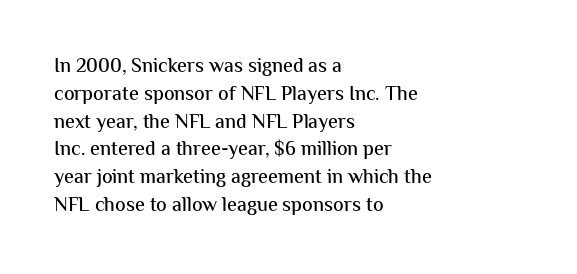
Q: Is the text italic (slanted)? A: No, it is upright.
Q: Is the text underlined? A: No.
Q: How is the paragraph aligned? A: Left-aligned.
Q: Is the spacing between letters normal or unusually wide? A: Normal.
Q: Is the spacing between lines tight, normal or loose? A: Normal.
